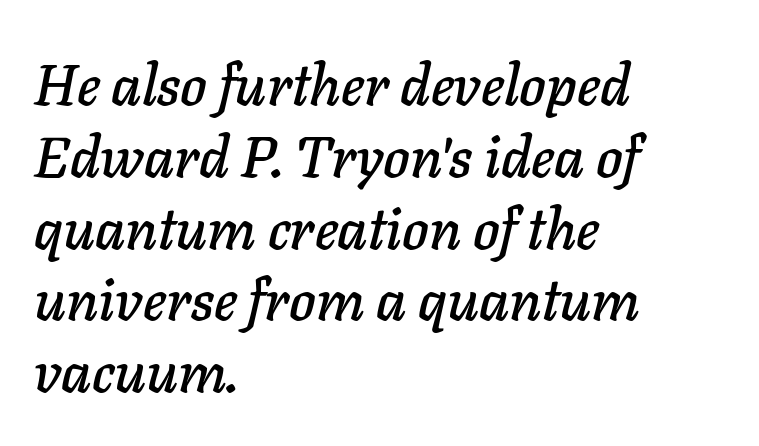
Q: Is the text italic (slanted)? A: Yes, it leans right by about 11 degrees.
Q: Is the text underlined? A: No.
Q: How is the paragraph aligned? A: Left-aligned.
Q: Is the spacing between letters normal or unusually wide? A: Normal.
Q: Is the spacing between lines tight, normal or loose? A: Normal.
Q: Width (condensed, normal, or wide)? A: Normal.
Q: Stroke contrast? A: Low.
Q: x-height? A: Medium.
Q: Monospaced? A: No.
